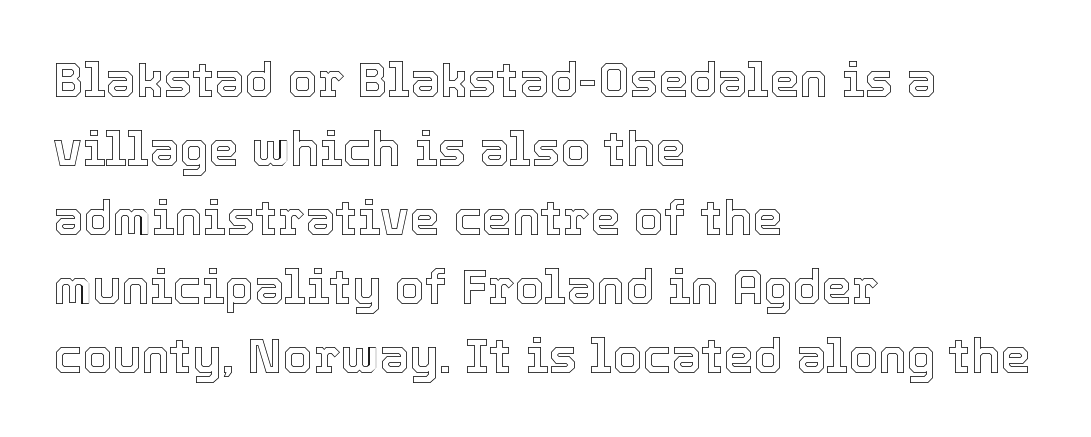
{"italic": "no", "width": "normal", "x_height": "medium", "monospaced": "no", "underline": "no", "align": "left", "line_spacing": "normal", "line_spacing_ratio": 1.44, "letter_spacing": "normal", "letter_spacing_em": 0.0, "glyph_px": 48}
